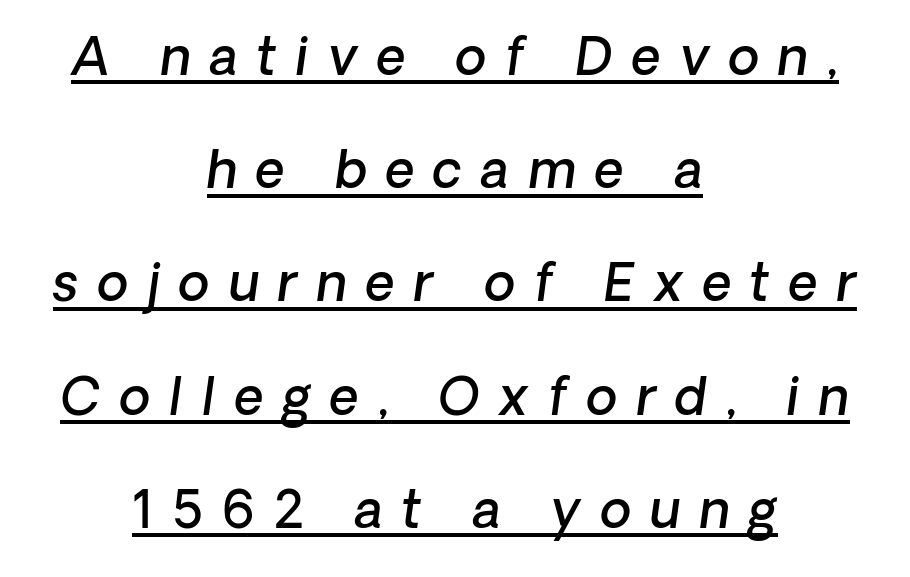
Tracking value appears strongly positive — letters spread wide. Students, observe the line beneath the letters — that is underlining. A typesetter would call this proportional, since set widths differ per character. If you folded the block vertically in half, each line would mirror itself in length. A typesetter would call this leading open, well beyond the default. Firm but not heavy-handed strokes: this text is semibold.
